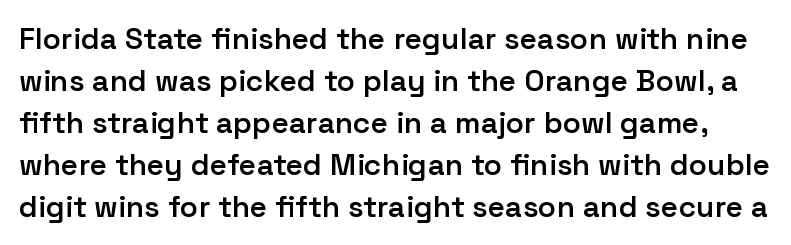
Firm but not heavy-handed strokes: this text is semibold. Looks like regular typesetting: each glyph gets only the width it needs. Honestly, the letter spacing is just normal — you wouldn't notice it. Quick note: not italic, upright.
